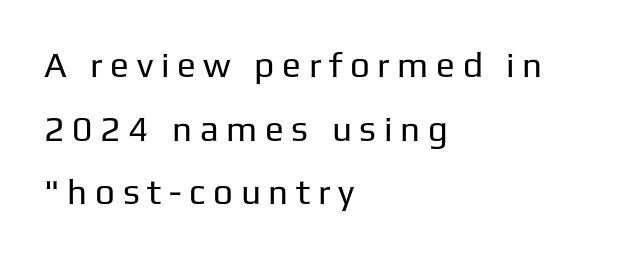
{"serif": "no", "italic": "no", "bold": "no", "weight": "regular", "width": "normal", "stroke_contrast": "low", "x_height": "medium", "monospaced": "no", "underline": "no", "align": "left", "line_spacing_ratio": 1.82, "letter_spacing": "wide", "letter_spacing_em": 0.22, "glyph_px": 35}
